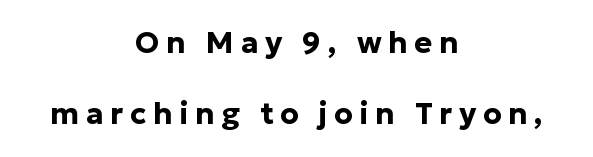
The image shows 30 px bold sans-serif type, upright; set centered, loose line spacing (2.37x), unusually wide letter spacing (+0.22 em), not underlined; low stroke contrast and a medium x-height.
